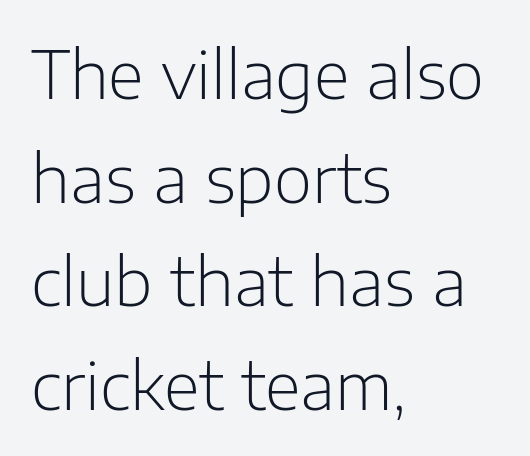
The font family rendered here belongs to the sans-serif group. The rendering uses a moderate line-height, typical for paragraphs. The rendering keeps characters at their native spacing. The strokes are not fattened; the text isn't bold. This rendering uses left alignment, leaving the right contour irregular. Check the space under the baseline: it is left empty.
